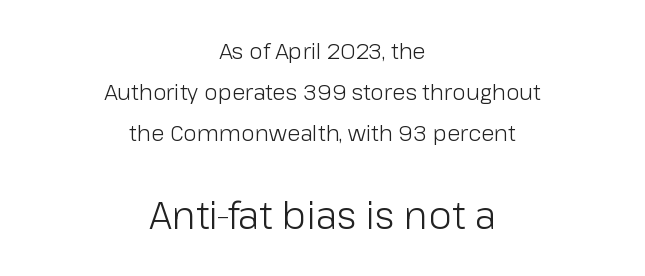
{"serif": "no", "italic": "no", "bold": "no", "weight": "light", "width": "normal", "stroke_contrast": "low", "x_height": "medium", "monospaced": "no", "underline": "no", "align": "center", "line_spacing_ratio": 1.86, "letter_spacing": "normal", "letter_spacing_em": 0.0, "larger_block": "second", "size_ratio": 1.73, "glyph_px": 38}
